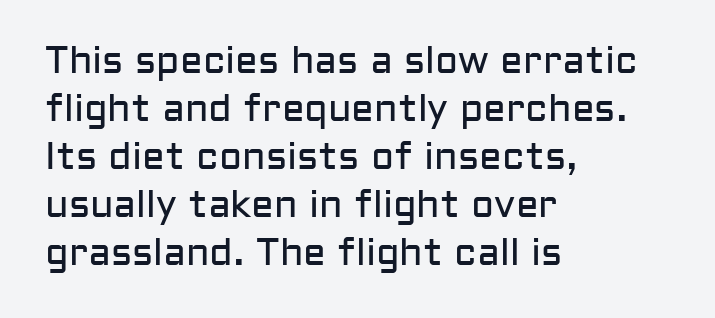
The image shows 38 px regular-weight sans-serif type, upright; set left-aligned, normal line spacing (1.26x), normal letter spacing, not underlined; low stroke contrast and a medium x-height.
